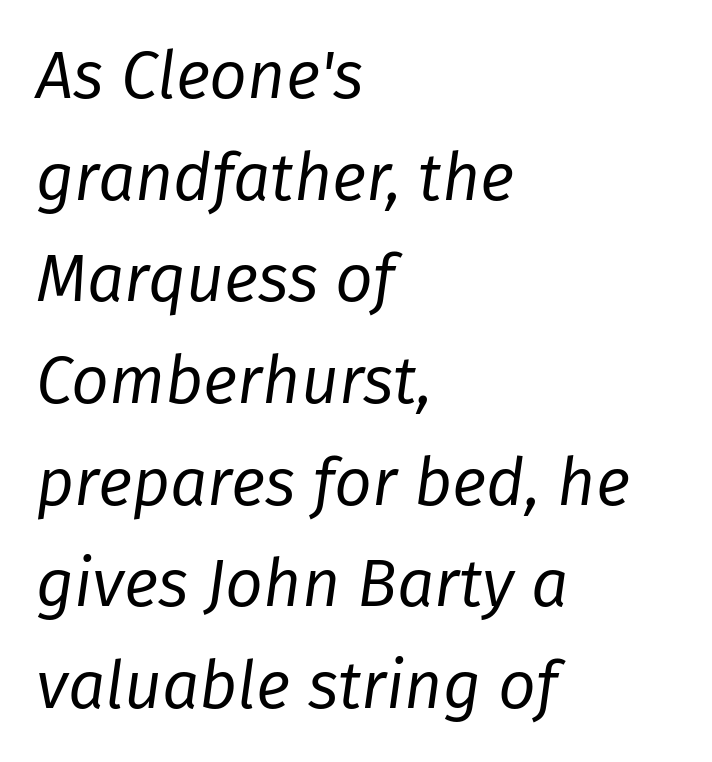
The text carries the slant typical of an italic or oblique font. Is this a heavy cut? Hardly; it is regular or lighter. Only glyphs here, with clear space below each row. Standard letterfit; no display-style spreading of the glyphs.
